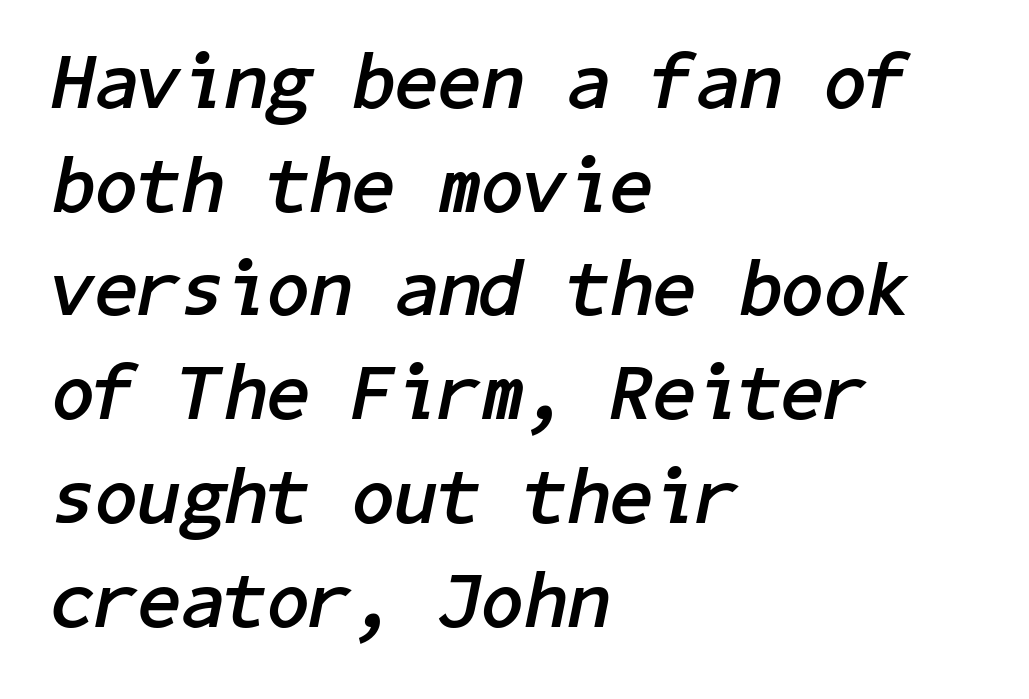
{"italic": "yes", "lean": "right", "slant_degrees": 11, "bold": "yes", "weight": "semibold", "width": "normal", "stroke_contrast": "low", "x_height": "medium", "underline": "no", "align": "left", "line_spacing": "normal", "line_spacing_ratio": 1.33, "letter_spacing": "normal", "letter_spacing_em": 0.0, "glyph_px": 78}
